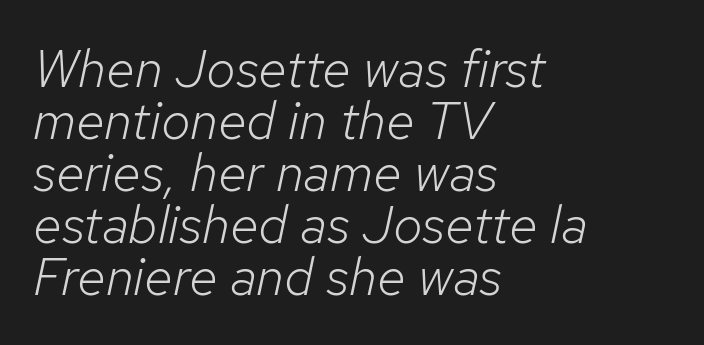
{"italic": "yes", "lean": "right", "slant_degrees": 12, "bold": "no", "weight": "light", "width": "normal", "stroke_contrast": "low", "x_height": "medium", "monospaced": "no", "underline": "no", "align": "left", "line_spacing": "tight", "line_spacing_ratio": 0.98, "letter_spacing": "normal", "letter_spacing_em": 0.0, "glyph_px": 53}
